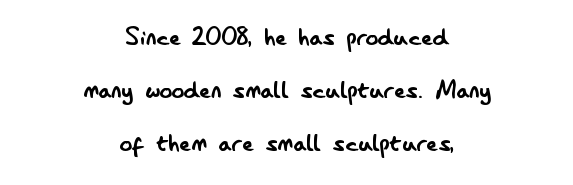
Where is the straight margin? There isn't one; the lines are centered. Posture: vertical. The gap between lines stays unmarked. Weight: in the light-to-regular range. There is no visible air inserted between adjacent glyphs. Classification — sans serif.
